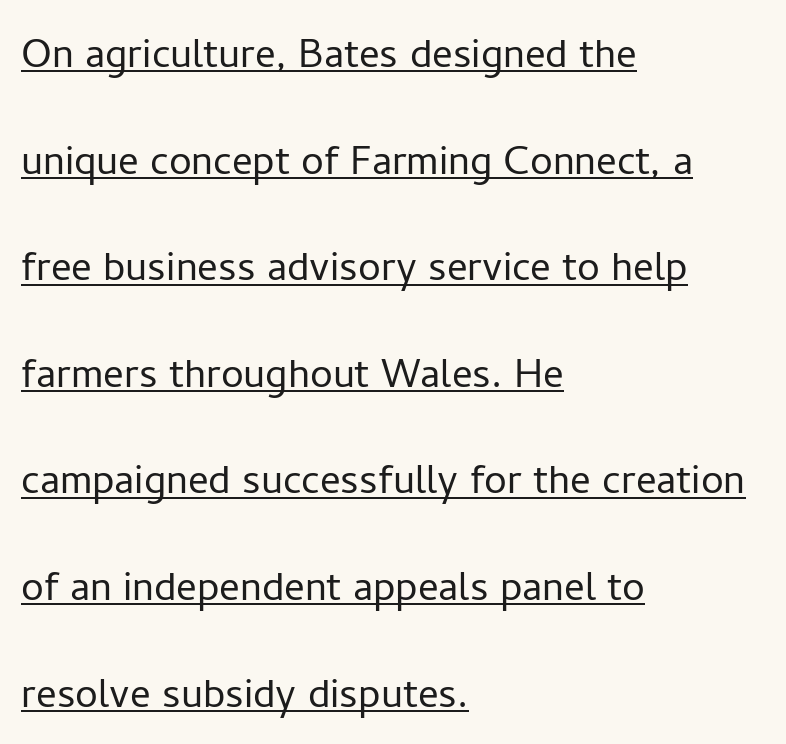
{"serif": "no", "italic": "no", "bold": "no", "weight": "light", "width": "normal", "stroke_contrast": "low", "x_height": "medium", "monospaced": "no", "underline": "yes", "align": "left", "line_spacing": "loose", "line_spacing_ratio": 2.09, "letter_spacing": "normal", "letter_spacing_em": 0.0, "glyph_px": 51}
